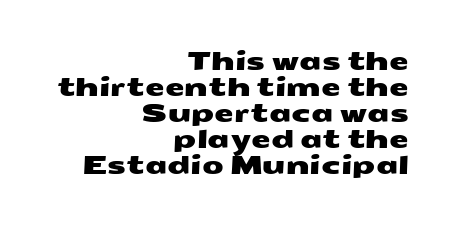
The area under the type is left untouched. You could barely slide anything between these rows. These lines stack with their right ends in a neat column. Is the letter spacing exaggerated? No — it looks like the ordinary default.
